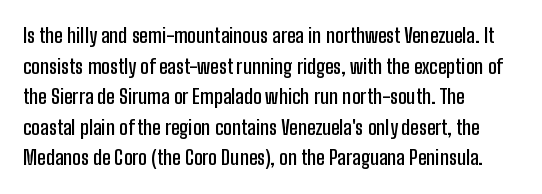
The image shows 20 px text type, upright; set left-aligned, normal line spacing (1.53x), normal letter spacing, not underlined.
